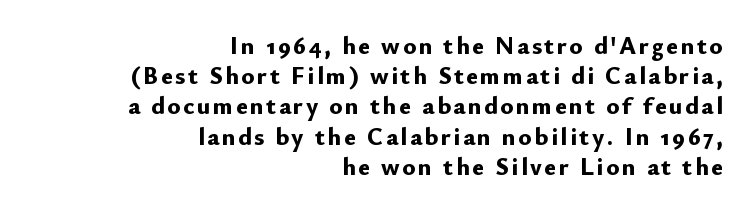
The image shows 25 px bold type, upright; set right-aligned, line spacing 1.21x, not underlined.
